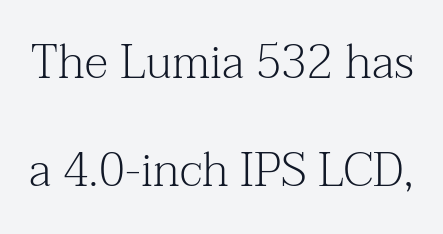
Q: Is the text bold? A: No.
Q: Is the text italic (slanted)? A: No, it is upright.
Q: Is the typeface a serif or a sans-serif typeface? A: Serif.
Q: Is the text underlined? A: No.
Q: Is the spacing between letters normal or unusually wide? A: Normal.
Q: Is the spacing between lines tight, normal or loose? A: Loose.
Q: Width (condensed, normal, or wide)? A: Normal.
Q: Stroke contrast? A: Medium.
Q: x-height? A: Medium.
Q: Monospaced? A: No.
